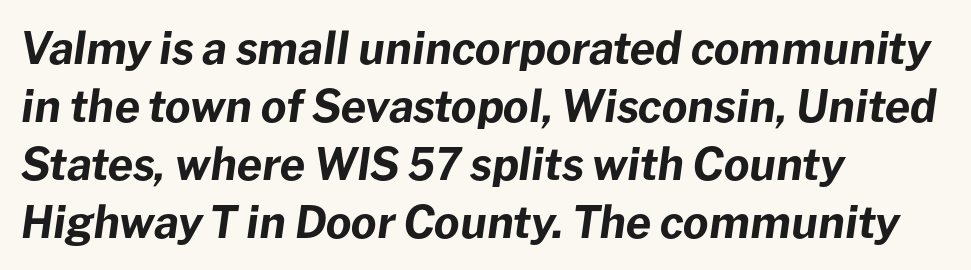
The image shows 44 px bold type, italic (leaning right); set left-aligned, normal line spacing (1.32x), normal letter spacing, not underlined; low stroke contrast and a medium x-height.
